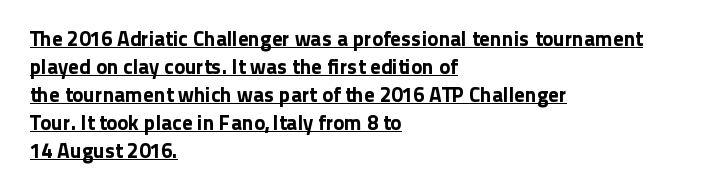
The image shows 21 px text type, upright; set left-aligned, normal line spacing (1.33x), normal letter spacing, underlined.
